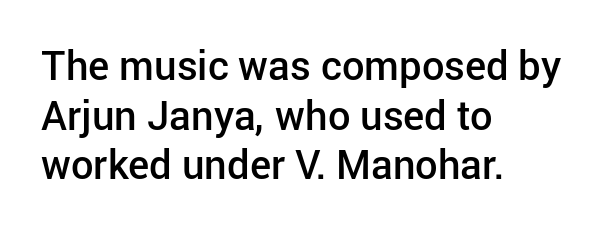
The image shows 40 px semibold sans-serif type, upright; set left-aligned, line spacing 1.24x, normal letter spacing, not underlined; low stroke contrast and a medium x-height.
